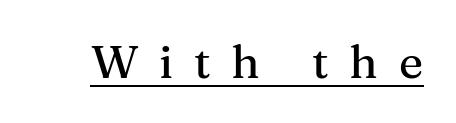
The passage shown is typed in a proportional face where columns would drift. These characters rest on top of a visible drawn line. Words appear elongated and porous because spacing is wide. The type family on display is of the serif kind. Do the letters lean? They stand straight.
